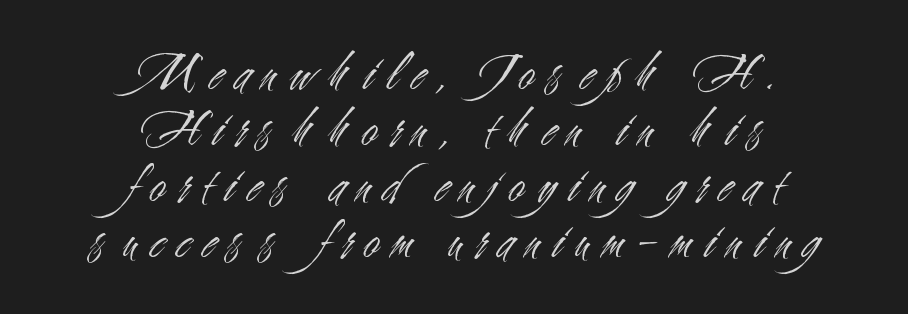
{"serif": "no", "bold": "no", "weight": "light", "width": "condensed", "stroke_contrast": "medium", "x_height": "small", "monospaced": "no", "underline": "no", "align": "center", "line_spacing": "tight", "line_spacing_ratio": 1.0, "letter_spacing": "wide", "letter_spacing_em": 0.23, "glyph_px": 56}
